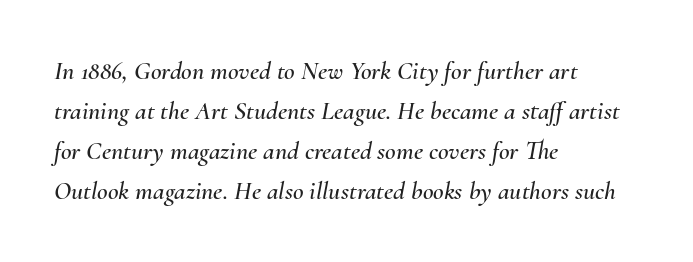
Q: Is the text italic (slanted)? A: Yes, it leans right by about 10 degrees.
Q: Is the text underlined? A: No.
Q: How is the paragraph aligned? A: Left-aligned.
Q: Is the spacing between letters normal or unusually wide? A: Normal.
Q: Is the spacing between lines tight, normal or loose? A: Normal.
